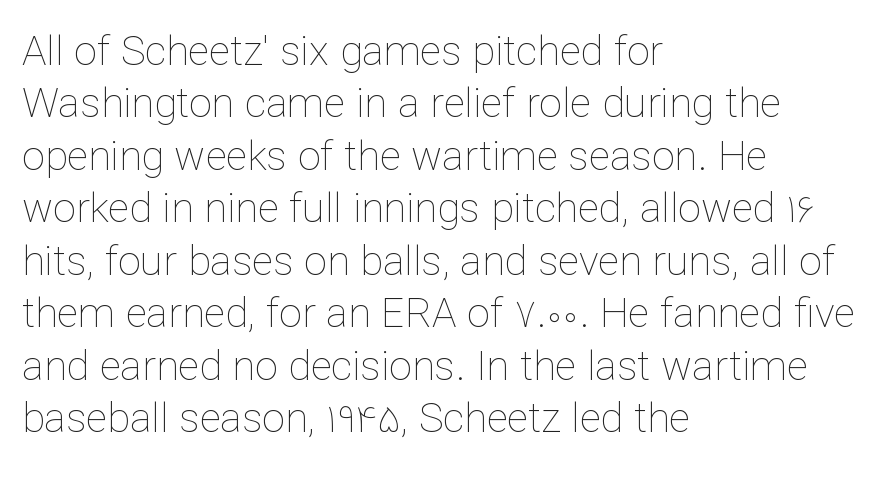
The image shows 41 px thin type, upright; set left-aligned, normal line spacing (1.28x), normal letter spacing, not underlined; low stroke contrast and a medium x-height.
